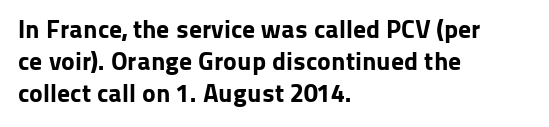
Q: Is the text bold? A: Yes.
Q: Is the text italic (slanted)? A: No, it is upright.
Q: Is the text underlined? A: No.
Q: How is the paragraph aligned? A: Left-aligned.
Q: Is the spacing between letters normal or unusually wide? A: Normal.
